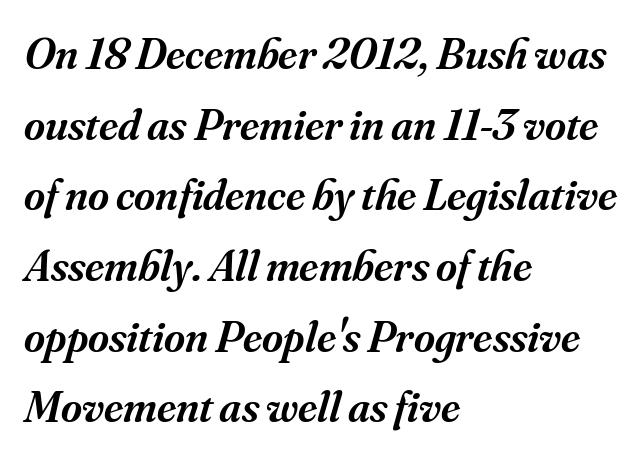
Q: Is the text bold? A: Semi-bold.
Q: Is the text italic (slanted)? A: Yes, it leans right by about 16 degrees.
Q: Is the typeface a serif or a sans-serif typeface? A: Serif.
Q: Is the text underlined? A: No.
Q: How is the paragraph aligned? A: Left-aligned.
Q: Is the spacing between letters normal or unusually wide? A: Normal.
Q: Is the spacing between lines tight, normal or loose? A: Normal.
Q: Width (condensed, normal, or wide)? A: Normal.
Q: Stroke contrast? A: Medium.
Q: x-height? A: Small.
Q: Monospaced? A: No.
